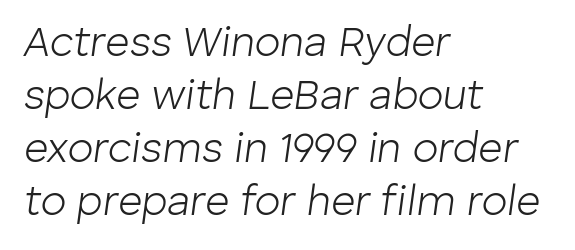
{"italic": "yes", "lean": "right", "slant_degrees": 8, "bold": "no", "weight": "light", "width": "normal", "stroke_contrast": "low", "x_height": "medium", "monospaced": "no", "underline": "no", "align": "left", "line_spacing": "normal", "line_spacing_ratio": 1.26, "letter_spacing": "normal", "letter_spacing_em": 0.0, "glyph_px": 42}
